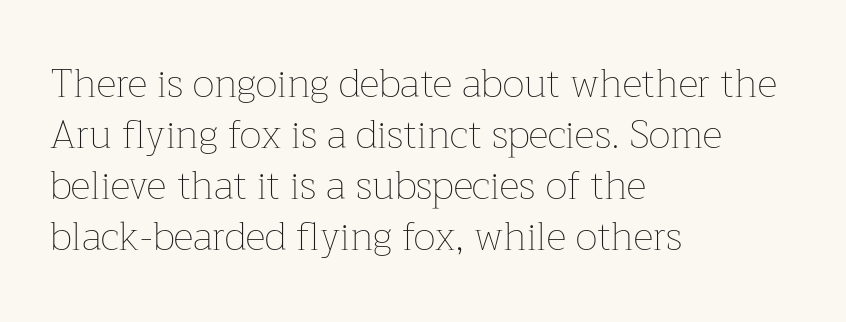
Q: Is the text bold? A: No.
Q: Is the text italic (slanted)? A: No, it is upright.
Q: Is the text underlined? A: No.
Q: How is the paragraph aligned? A: Left-aligned.
Q: Is the spacing between letters normal or unusually wide? A: Normal.
Q: Is the spacing between lines tight, normal or loose? A: Normal.
Q: Width (condensed, normal, or wide)? A: Normal.
Q: Stroke contrast? A: Low.
Q: x-height? A: Medium.
Q: Monospaced? A: No.
